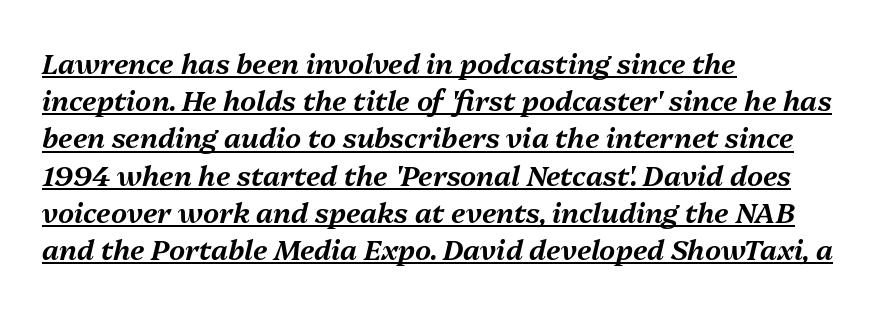
Q: Is the text italic (slanted)? A: Yes, it leans right by about 13 degrees.
Q: Is the text underlined? A: Yes.
Q: How is the paragraph aligned? A: Left-aligned.
Q: Is the spacing between letters normal or unusually wide? A: Normal.
Q: Is the spacing between lines tight, normal or loose? A: Normal.
Q: Width (condensed, normal, or wide)? A: Normal.
Q: Stroke contrast? A: Medium.
Q: x-height? A: Medium.
Q: Monospaced? A: No.
